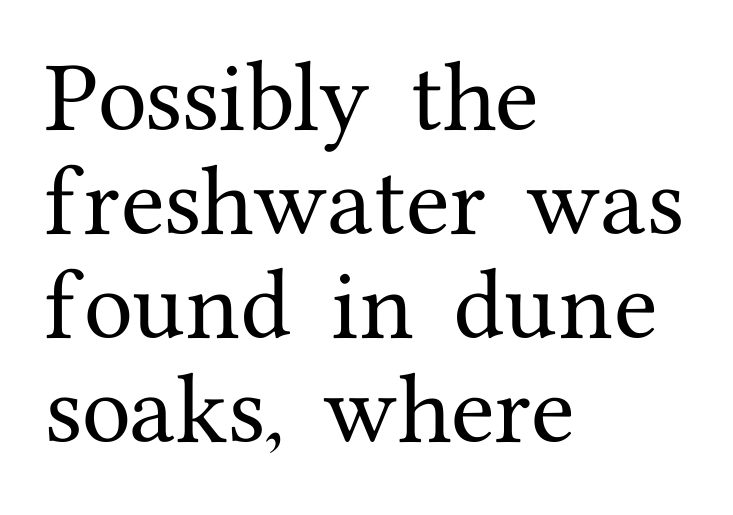
The image shows 80 px serif type, upright; set left-aligned, normal line spacing (1.3x), normal letter spacing, not underlined; medium stroke contrast and a medium x-height.
